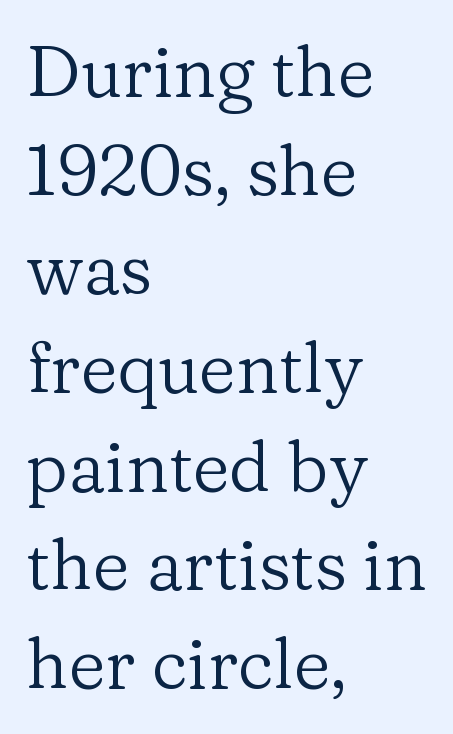
Q: Is the text bold? A: No.
Q: Is the text italic (slanted)? A: No, it is upright.
Q: Is the typeface a serif or a sans-serif typeface? A: Serif.
Q: Is the text underlined? A: No.
Q: How is the paragraph aligned? A: Left-aligned.
Q: Is the spacing between letters normal or unusually wide? A: Normal.
Q: Is the spacing between lines tight, normal or loose? A: Normal.
Q: Width (condensed, normal, or wide)? A: Normal.
Q: Stroke contrast? A: Low.
Q: x-height? A: Medium.
Q: Monospaced? A: No.
